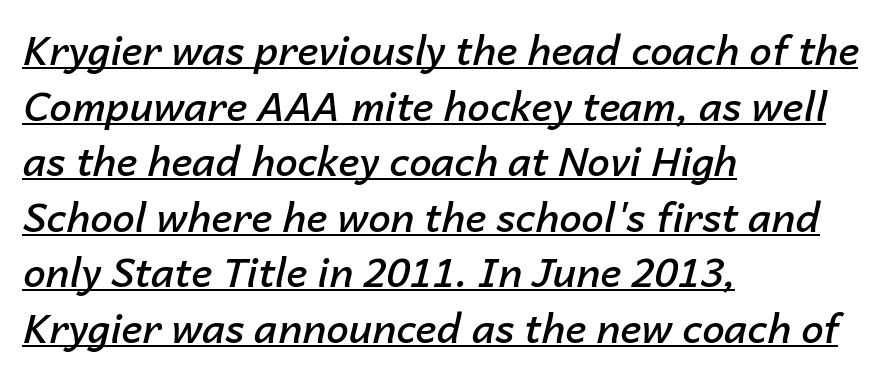
Q: Is the text bold? A: Semi-bold.
Q: Is the text italic (slanted)? A: Yes, it leans right by about 14 degrees.
Q: Is the text underlined? A: Yes.
Q: How is the paragraph aligned? A: Left-aligned.
Q: Is the spacing between letters normal or unusually wide? A: Normal.
Q: Is the spacing between lines tight, normal or loose? A: Normal.
Q: Width (condensed, normal, or wide)? A: Normal.
Q: Stroke contrast? A: Low.
Q: x-height? A: Medium.
Q: Monospaced? A: No.
